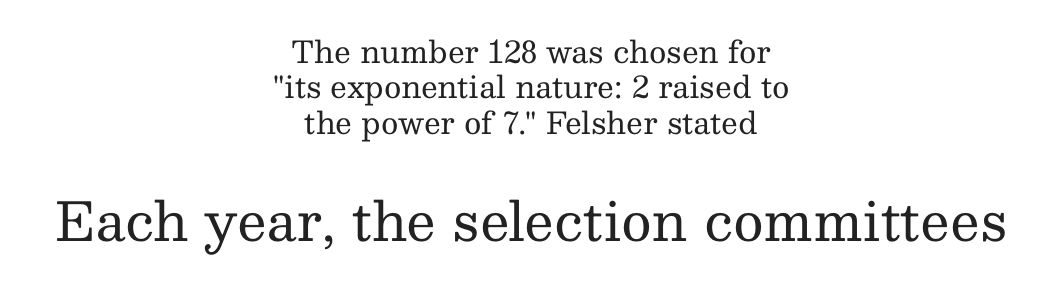
Weight: regular or lighter. The face used here is seriffed, in the tradition of book romans. The block sitting lower on the canvas is the one with enlarged characters. The line texture is even and compact thanks to regular tracking. Note the varied advance widths — an 'i' is clearly narrower than an 'm'. A centered setting, common on invitations and titles, is used for this passage.
